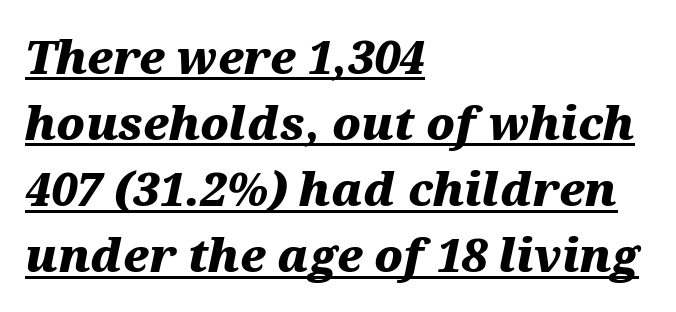
Q: Is the text bold? A: Yes.
Q: Is the text italic (slanted)? A: Yes, it leans right by about 12 degrees.
Q: Is the text underlined? A: Yes.
Q: How is the paragraph aligned? A: Left-aligned.
Q: Is the spacing between letters normal or unusually wide? A: Normal.
Q: Is the spacing between lines tight, normal or loose? A: Normal.
Q: Width (condensed, normal, or wide)? A: Wide.
Q: Stroke contrast? A: Medium.
Q: x-height? A: Medium.
Q: Monospaced? A: No.
